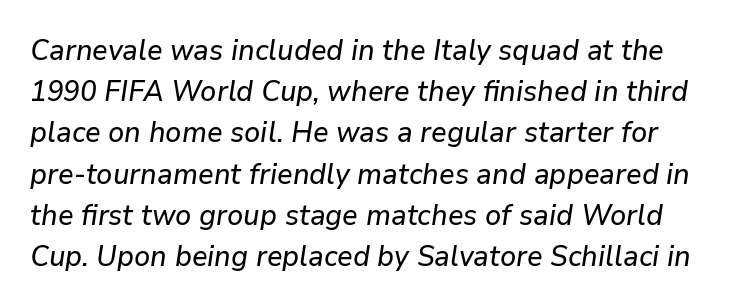
An italicized treatment has been applied to the whole sample. The passage shown is not underscored anywhere. The letters advance in unequal steps, a hallmark of proportional type. Baseline-to-baseline distance is the conventional proportion of letter height.
